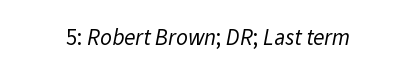
The image shows 23 px text type; set normal letter spacing, not underlined.
